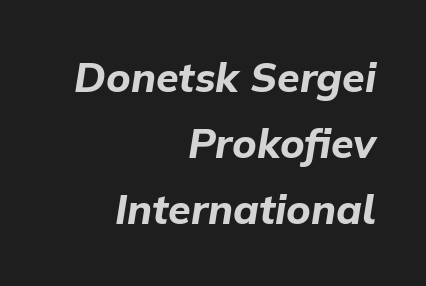
Is this a fixed-width face? No — the glyphs have proportional, varying widths. Students, observe: this is what conventionally led text looks like. The specimen reads as italic at a glance. Just letters on the line, the space beneath them empty. Caption: bold face, heavy strokes.
